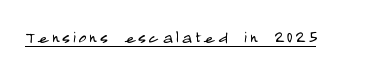
The image shows 21 px text type, upright; set underlined.
